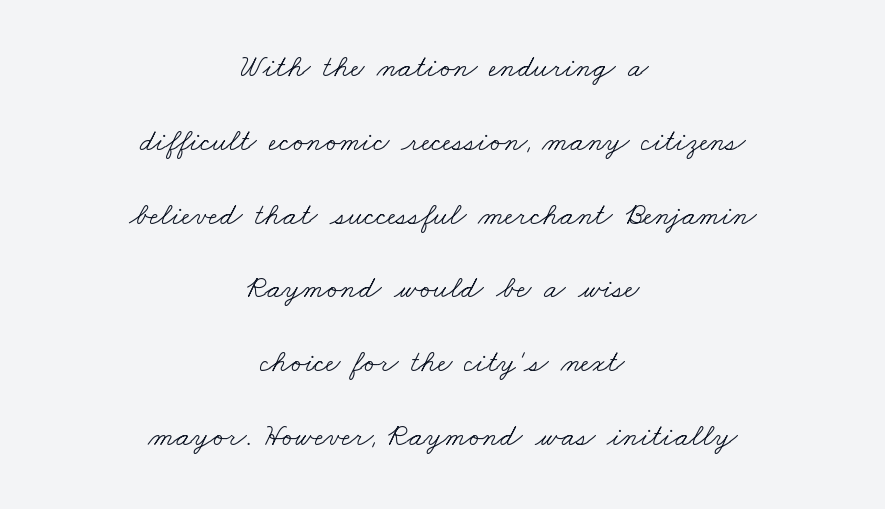
Honestly, there is no underline to notice here at all. This rendering uses center alignment, leaving both contours irregular but symmetric. The font family rendered here belongs to the serif group. Think of a printed novel: that variable character pitch is what you see here. A typesetter would call this leading open, well beyond the default.
